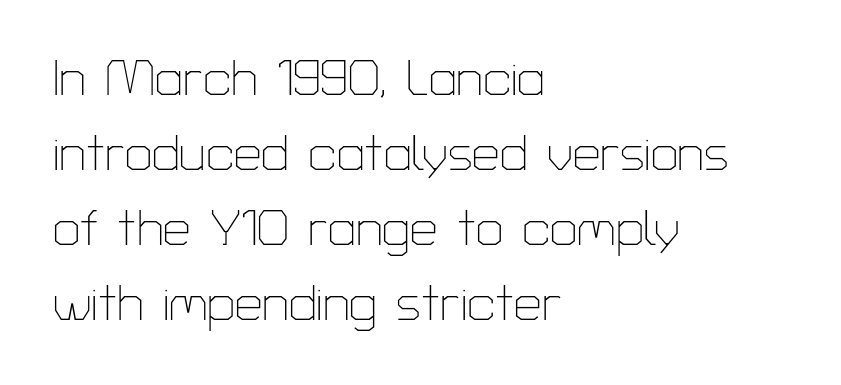
The image shows 49 px thin sans-serif type, upright; set left-aligned, normal line spacing (1.53x), normal letter spacing, not underlined; low stroke contrast and a medium x-height.
